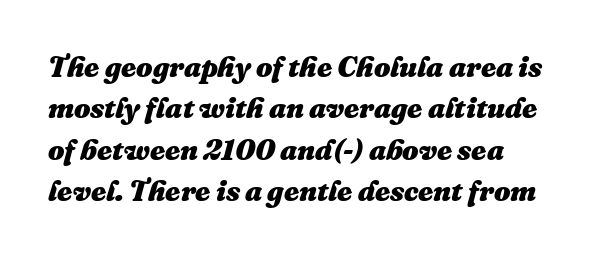
Alignment: flush left. Honestly, the letter spacing is just normal — you wouldn't notice it. Compared with ordinary roman type, these characters are visibly tilted. This sample has the flowing, uneven cadence of proportional lettering. Just letters on the line, the space beneath them empty. The designer left line spacing at the default.
